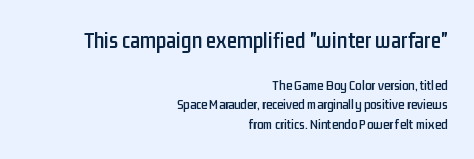
Q: Is the text italic (slanted)? A: No, it is upright.
Q: Is the text underlined? A: No.
Q: How is the paragraph aligned? A: Right-aligned.
Q: Is the spacing between letters normal or unusually wide? A: Normal.
Q: Is the spacing between lines tight, normal or loose? A: Normal.
Q: Which block of text is set in a larger size, the first (top) or the second (bottom)? A: The first (top) one.
